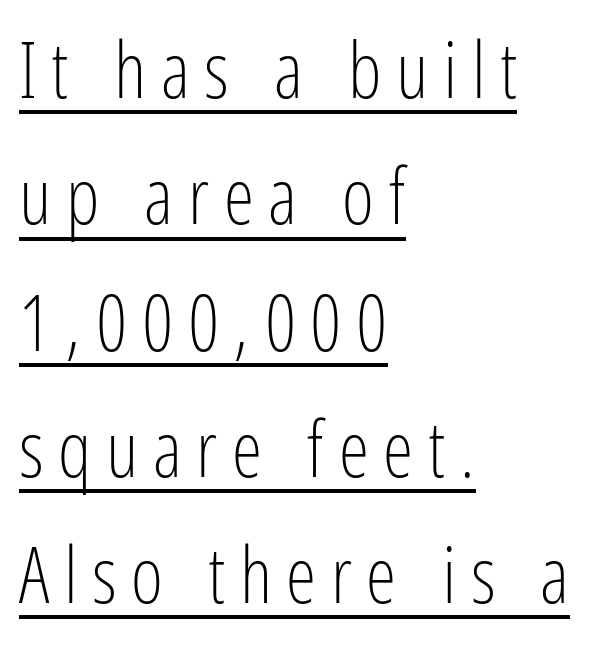
Q: Is the text bold? A: No.
Q: Is the text italic (slanted)? A: No, it is upright.
Q: Is the typeface a serif or a sans-serif typeface? A: Sans-serif.
Q: Is the text underlined? A: Yes.
Q: How is the paragraph aligned? A: Left-aligned.
Q: Is the spacing between lines tight, normal or loose? A: Normal.
Q: Width (condensed, normal, or wide)? A: Condensed.
Q: Stroke contrast? A: Low.
Q: x-height? A: Medium.
Q: Monospaced? A: No.
